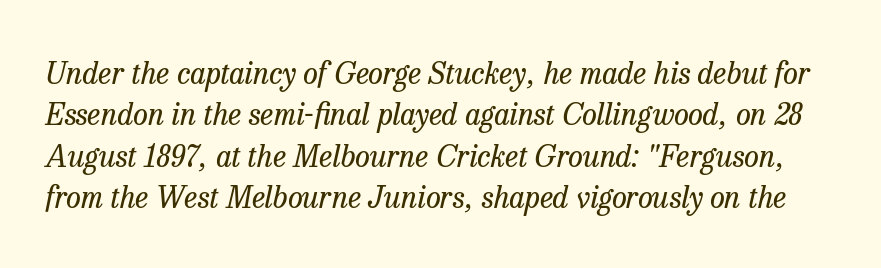
Look at the bottom of the vertical strokes: they flare into serifs here. The letterforms sit at book weight or below. Check the space under the baseline: it is left empty. The letters sit at their default tracking, neither squeezed nor spread. Tall strokes in this sample are angled rather than plumb. Regular leading.
